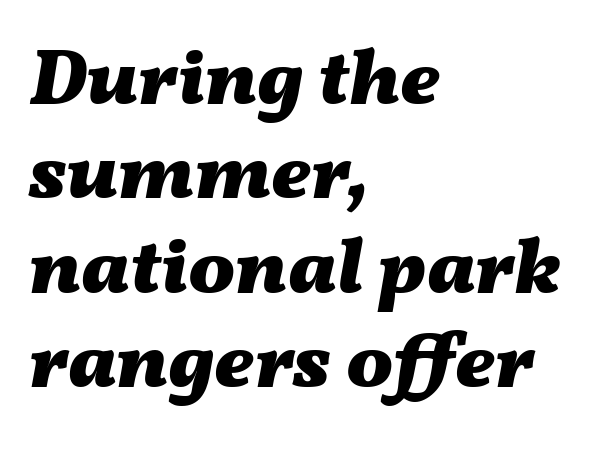
Q: Is the text bold? A: Yes.
Q: Is the text italic (slanted)? A: Yes, it leans right by about 11 degrees.
Q: Is the text underlined? A: No.
Q: How is the paragraph aligned? A: Left-aligned.
Q: Is the spacing between letters normal or unusually wide? A: Normal.
Q: Width (condensed, normal, or wide)? A: Wide.
Q: Stroke contrast? A: Medium.
Q: x-height? A: Medium.
Q: Monospaced? A: No.
